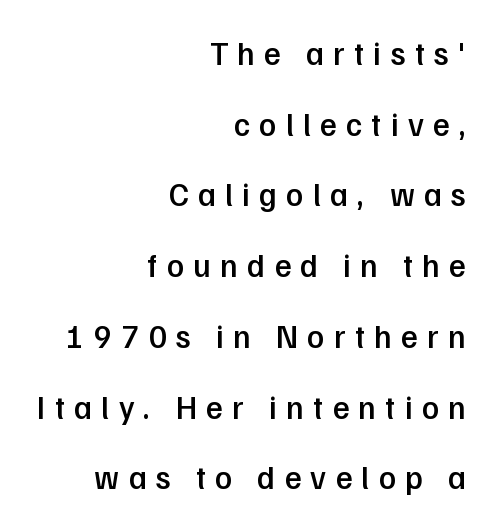
Q: Is the text bold? A: Semi-bold.
Q: Is the text italic (slanted)? A: No, it is upright.
Q: Is the typeface a serif or a sans-serif typeface? A: Sans-serif.
Q: Is the text underlined? A: No.
Q: How is the paragraph aligned? A: Right-aligned.
Q: Is the spacing between letters normal or unusually wide? A: Unusually wide.
Q: Is the spacing between lines tight, normal or loose? A: Loose.
Q: Width (condensed, normal, or wide)? A: Normal.
Q: Stroke contrast? A: Low.
Q: x-height? A: Medium.
Q: Monospaced? A: No.
